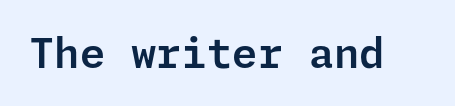
Q: Is the text italic (slanted)? A: No, it is upright.
Q: Is the typeface a serif or a sans-serif typeface? A: Sans-serif.
Q: Is the text underlined? A: No.
Q: Is the spacing between letters normal or unusually wide? A: Normal.
Q: Width (condensed, normal, or wide)? A: Normal.
Q: Stroke contrast? A: Low.
Q: x-height? A: Medium.
